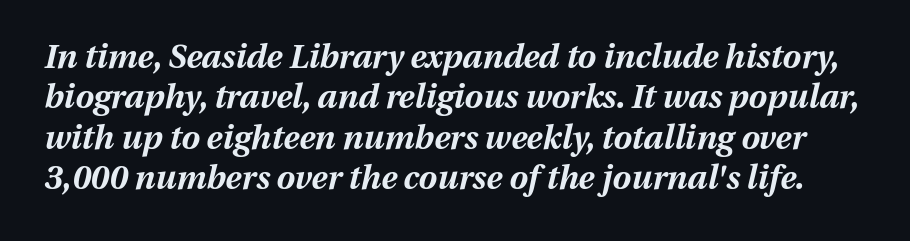
The image shows 33 px bold type, italic (leaning right); set line spacing 1.22x, normal letter spacing, not underlined; medium stroke contrast and a medium x-height.
